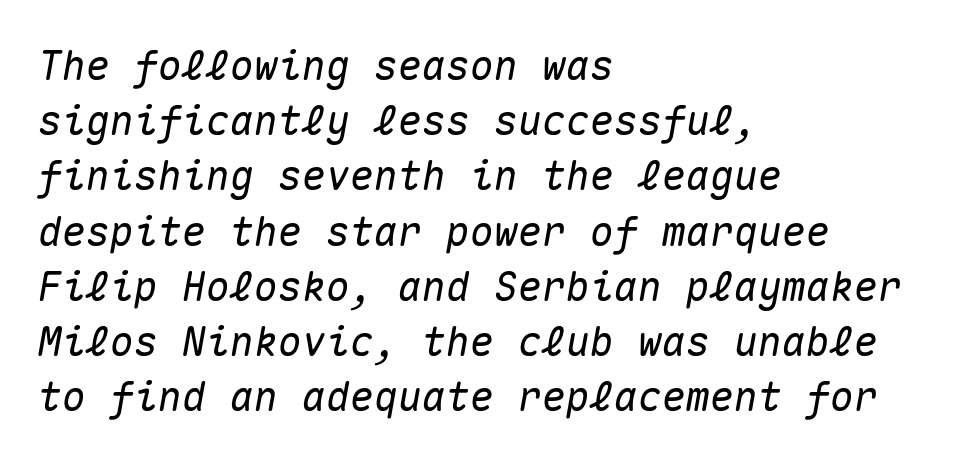
{"italic": "yes", "lean": "right", "slant_degrees": 10, "width": "normal", "stroke_contrast": "medium", "x_height": "medium", "monospaced": "yes", "underline": "no", "align": "left", "line_spacing": "normal", "line_spacing_ratio": 1.38, "letter_spacing": "normal", "letter_spacing_em": 0.0, "glyph_px": 40}
